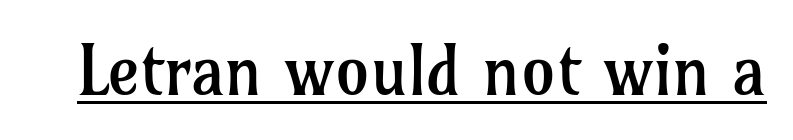
Q: Is the text bold? A: No.
Q: Is the text italic (slanted)? A: No, it is upright.
Q: Is the typeface a serif or a sans-serif typeface? A: Serif.
Q: Is the text underlined? A: Yes.
Q: Is the spacing between letters normal or unusually wide? A: Normal.
Q: Width (condensed, normal, or wide)? A: Normal.
Q: Stroke contrast? A: Low.
Q: x-height? A: Medium.
Q: Monospaced? A: No.
